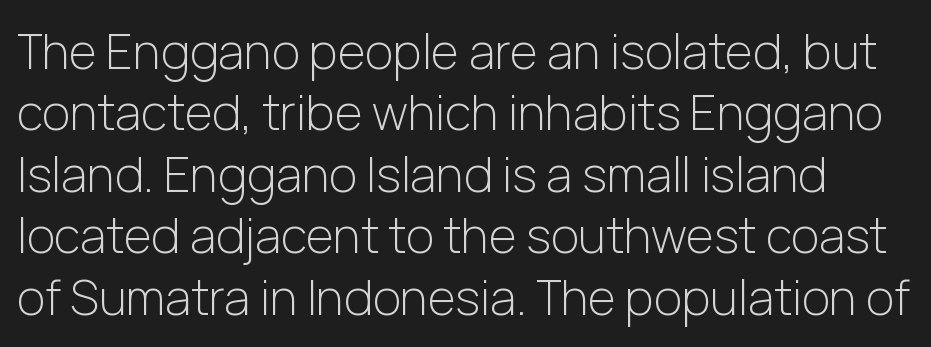
Line spacing here is normal. Lines of text with bare space underneath. Each word holds together tightly as a unit, with standard inter-letter gaps. A typesetter would label this face a sans. This sample has the flowing, uneven cadence of proportional lettering. The letters stand straight up with perfectly vertical stems.
